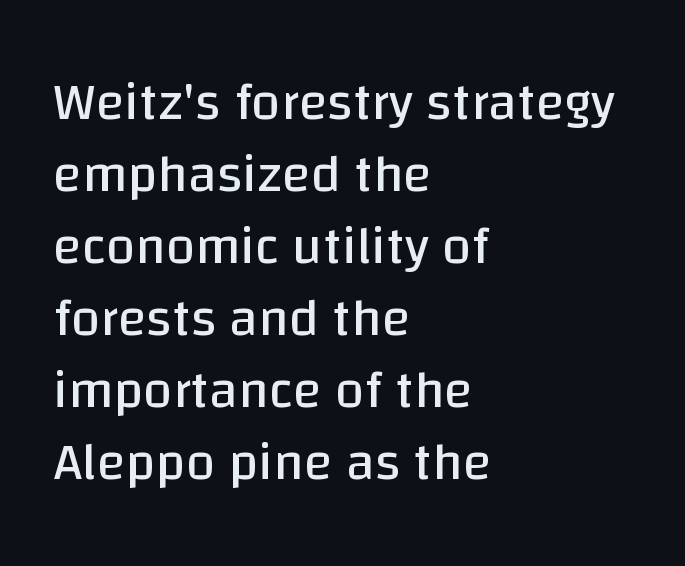
{"serif": "no", "italic": "no", "bold": "no", "weight": "regular", "width": "normal", "stroke_contrast": "low", "x_height": "large", "monospaced": "no", "underline": "no", "align": "left", "line_spacing": "normal", "line_spacing_ratio": 1.36, "letter_spacing": "normal", "letter_spacing_em": 0.0, "glyph_px": 53}
